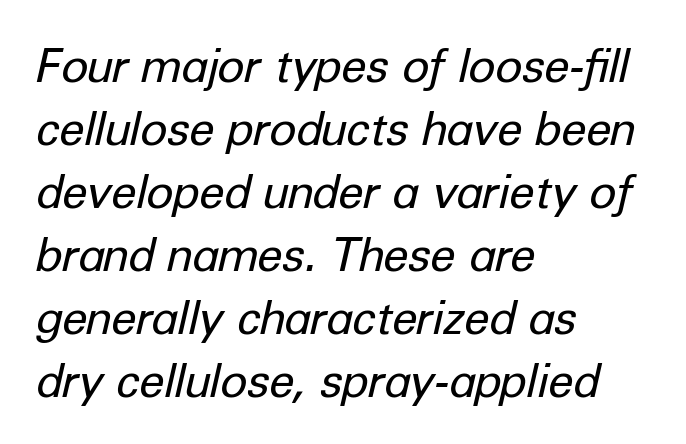
Q: Is the text bold? A: No.
Q: Is the text italic (slanted)? A: Yes, it leans right by about 12 degrees.
Q: Is the text underlined? A: No.
Q: How is the paragraph aligned? A: Left-aligned.
Q: Is the spacing between letters normal or unusually wide? A: Normal.
Q: Is the spacing between lines tight, normal or loose? A: Normal.
Q: Width (condensed, normal, or wide)? A: Normal.
Q: Stroke contrast? A: Low.
Q: x-height? A: Medium.
Q: Monospaced? A: No.
